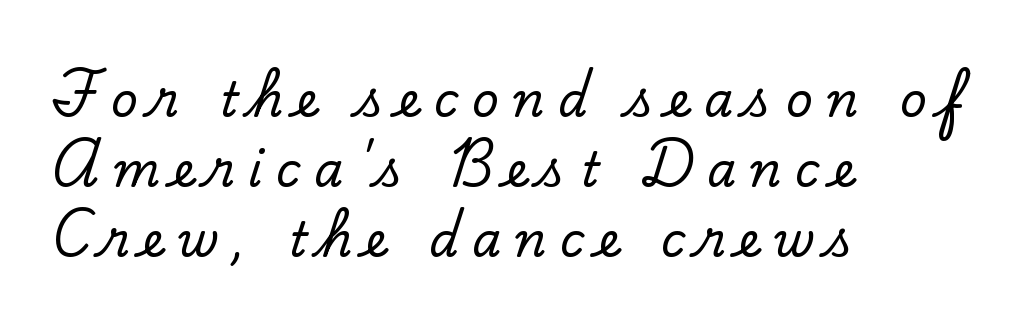
The image shows 47 px serif type; set left-aligned, normal line spacing (1.49x), unusually wide letter spacing (+0.29 em), not underlined; low stroke contrast and a small x-height.
